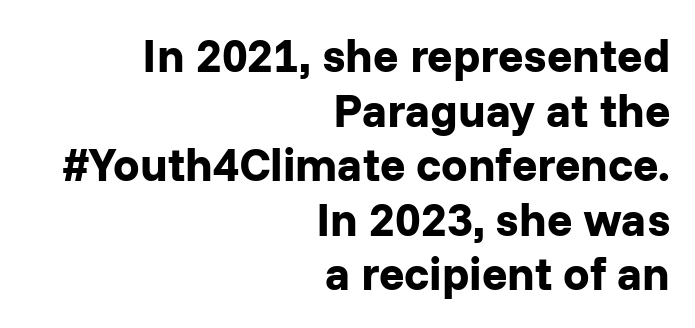
Q: Is the text bold? A: Yes.
Q: Is the text italic (slanted)? A: No, it is upright.
Q: Is the typeface a serif or a sans-serif typeface? A: Sans-serif.
Q: Is the text underlined? A: No.
Q: How is the paragraph aligned? A: Right-aligned.
Q: Is the spacing between letters normal or unusually wide? A: Normal.
Q: Width (condensed, normal, or wide)? A: Normal.
Q: Stroke contrast? A: Low.
Q: x-height? A: Medium.
Q: Monospaced? A: No.
